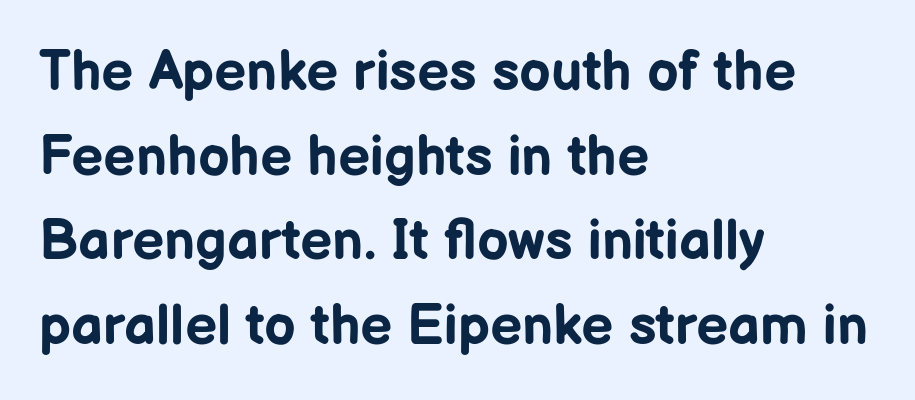
Line starts are locked; line ends wander. A typesetter would call this proportional, since set widths differ per character. Typographic density is high because the face is bold. The rendering uses a moderate line-height, typical for paragraphs. Is there any slant? The stems are plumb.
